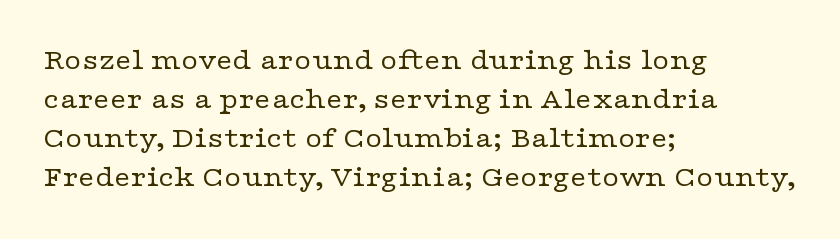
What stands out about the letter spacing? Nothing — it is the standard amount. Vertical stems look standard width or narrower in stroke. Note: serifs present on the glyphs. The axis of the letterforms is exactly vertical.
